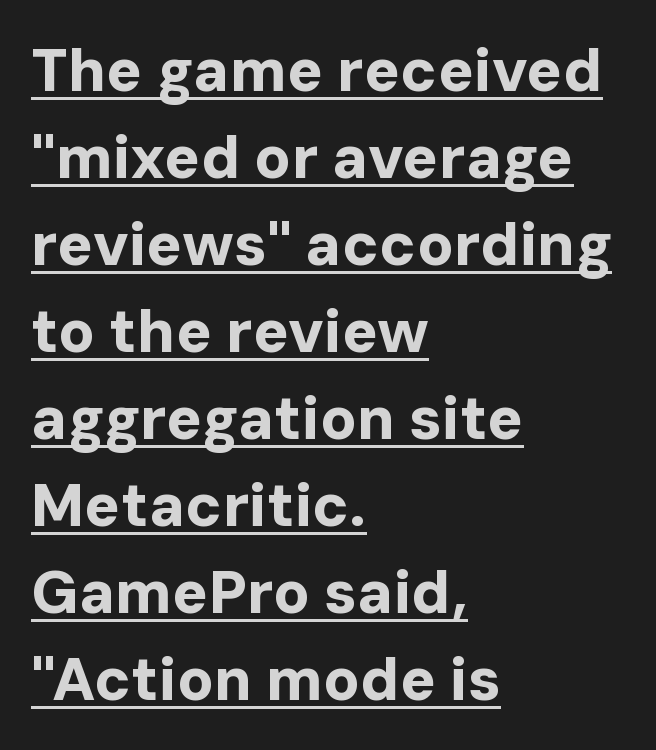
{"serif": "no", "italic": "no", "bold": "yes", "weight": "bold", "width": "normal", "stroke_contrast": "low", "x_height": "medium", "monospaced": "no", "underline": "yes", "align": "left", "line_spacing": "normal", "line_spacing_ratio": 1.45, "letter_spacing": "normal", "letter_spacing_em": 0.0, "glyph_px": 60}
